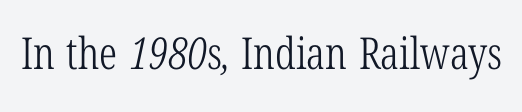
Q: Is the text bold? A: No.
Q: Is the typeface a serif or a sans-serif typeface? A: Serif.
Q: Is the text underlined? A: No.
Q: Is the spacing between letters normal or unusually wide? A: Normal.
Q: Width (condensed, normal, or wide)? A: Condensed.
Q: Stroke contrast? A: Low.
Q: x-height? A: Medium.
Q: Monospaced? A: No.
